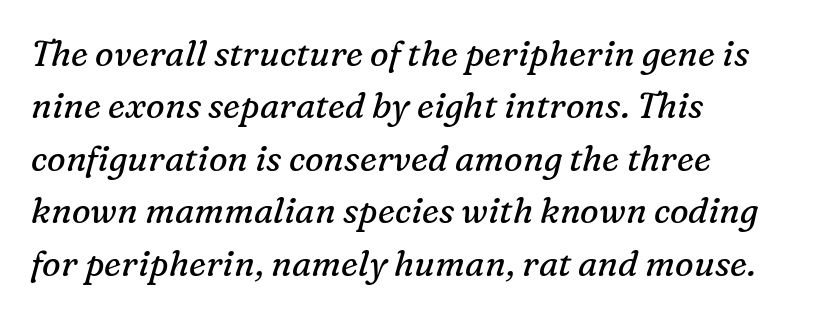
These lines keep a tight, regular rhythm from letter to letter. Think of a printed novel: that variable character pitch is what you see here. Evenly set lines give the paragraph a standard silhouette. Descenders are the only things crossing below the line. The face used here is seriffed, in the tradition of book romans. The strokes are not fattened; the text isn't bold.
